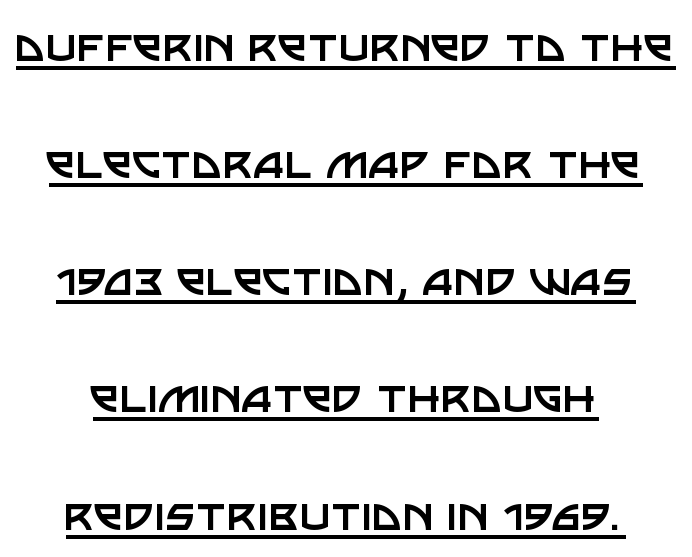
The image shows 53 px regular-weight sans-serif type, upright; set centered, loose line spacing (2.21x), normal letter spacing, underlined; low stroke contrast and a large x-height.
